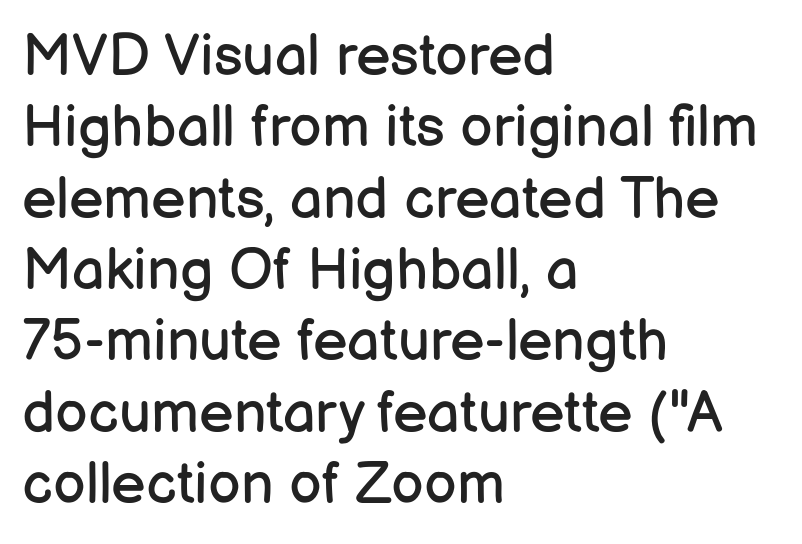
The space beneath each line is pristine and unruled. This is sans-serif lettering, the kind often seen on screens and signage. Designer's note — italics off, roman on. The letterforms sit at book weight or below. The type is set solid horizontally, with unmodified tracking.
